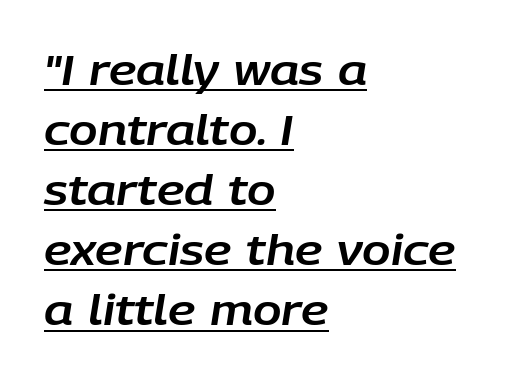
Slanted lettering throughout. The space between consecutive lines is moderate. Words appear dense and cohesive because spacing is normal. Left-aligned paragraph, ragged on the right.
